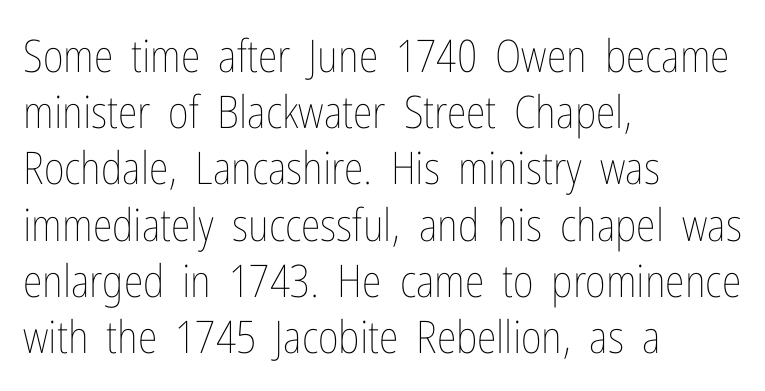
{"italic": "no", "bold": "no", "weight": "thin", "width": "condensed", "stroke_contrast": "low", "x_height": "medium", "monospaced": "no", "underline": "no", "align": "left", "line_spacing": "normal", "line_spacing_ratio": 1.25, "letter_spacing": "normal", "letter_spacing_em": 0.0, "glyph_px": 45}
